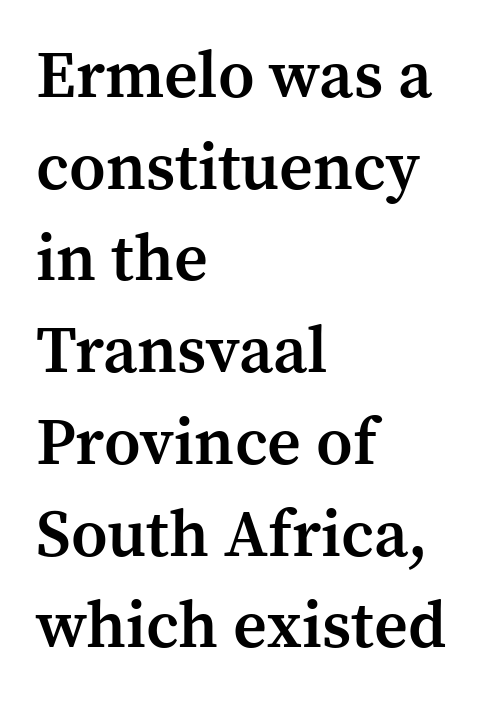
{"serif": "yes", "italic": "no", "bold": "semi", "weight": "semibold", "width": "normal", "stroke_contrast": "medium", "x_height": "medium", "monospaced": "no", "underline": "no", "align": "left", "line_spacing": "normal", "line_spacing_ratio": 1.39, "letter_spacing": "normal", "letter_spacing_em": 0.0, "glyph_px": 66}
